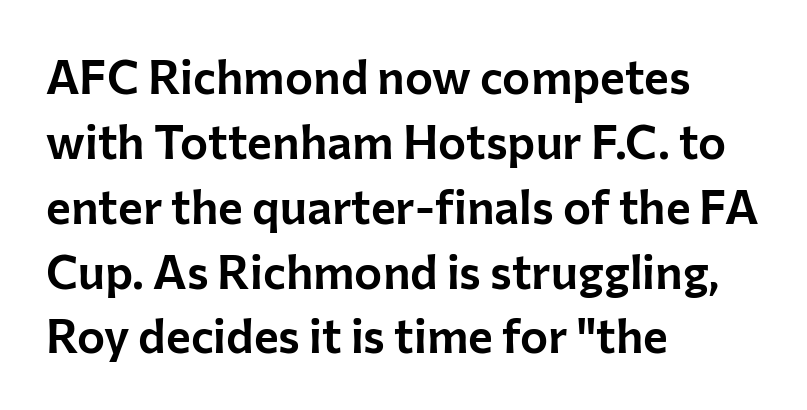
The image shows 47 px sans-serif type, upright; set left-aligned, normal line spacing (1.38x), normal letter spacing, not underlined; low stroke contrast and a medium x-height.
